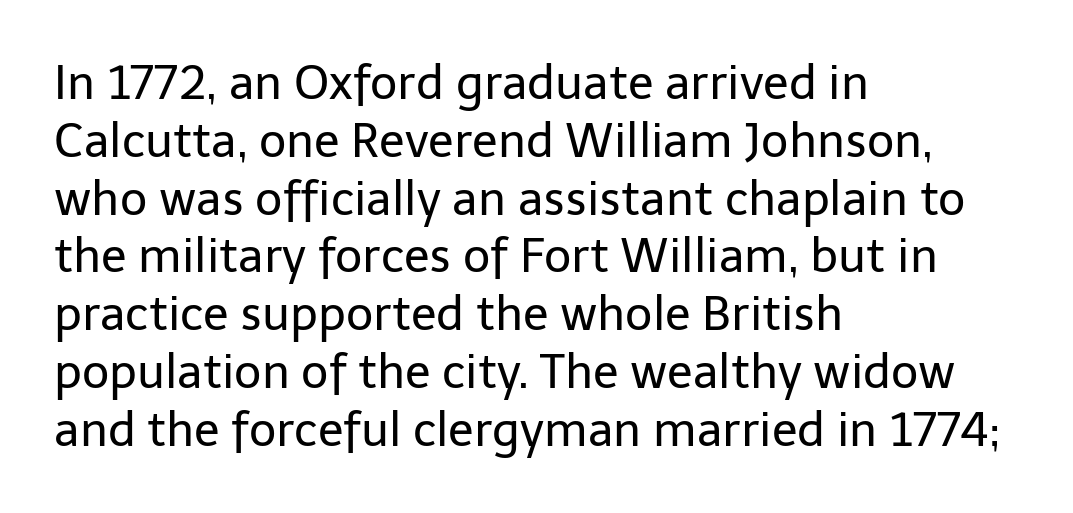
Q: Is the text bold? A: No.
Q: Is the text italic (slanted)? A: No, it is upright.
Q: Is the typeface a serif or a sans-serif typeface? A: Sans-serif.
Q: Is the text underlined? A: No.
Q: How is the paragraph aligned? A: Left-aligned.
Q: Is the spacing between letters normal or unusually wide? A: Normal.
Q: Width (condensed, normal, or wide)? A: Normal.
Q: Stroke contrast? A: Low.
Q: x-height? A: Medium.
Q: Monospaced? A: No.
